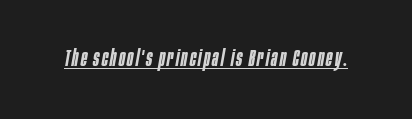
{"italic": "yes", "lean": "right", "slant_degrees": 10, "bold": "semi", "underline": "yes", "glyph_px": 23}
